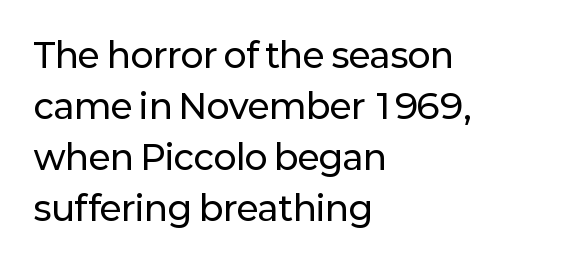
{"serif": "no", "italic": "no", "width": "normal", "stroke_contrast": "low", "x_height": "medium", "monospaced": "no", "underline": "no", "align": "left", "line_spacing": "normal", "line_spacing_ratio": 1.5, "letter_spacing": "normal", "letter_spacing_em": 0.0, "glyph_px": 34}
